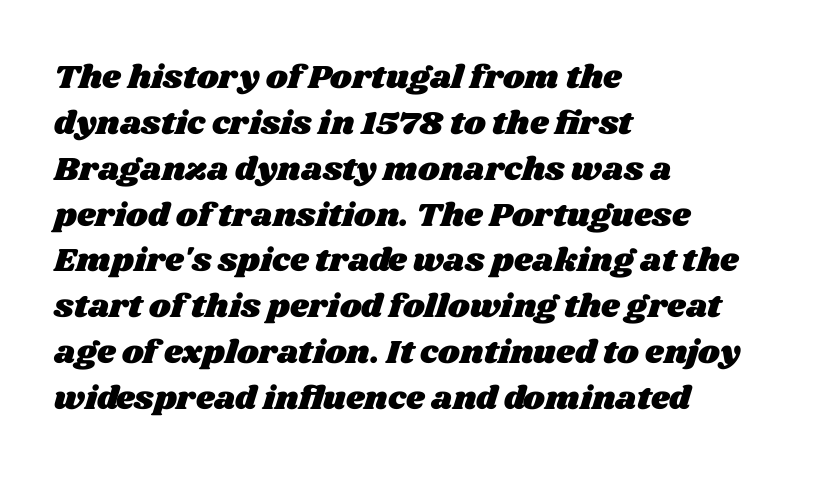
{"width": "wide", "stroke_contrast": "medium", "x_height": "large", "monospaced": "no", "underline": "no", "align": "left", "line_spacing": "normal", "line_spacing_ratio": 1.39, "letter_spacing": "normal", "letter_spacing_em": 0.0, "glyph_px": 33}
